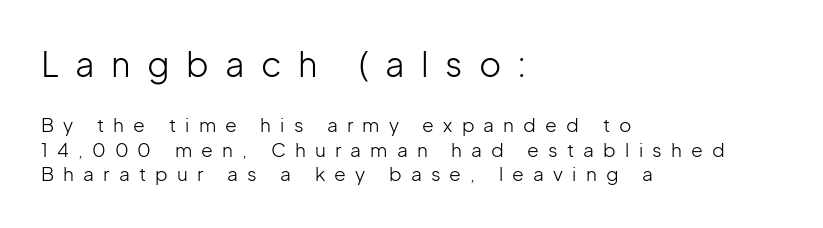
Q: Is the text bold? A: No.
Q: Is the text italic (slanted)? A: No, it is upright.
Q: Is the typeface a serif or a sans-serif typeface? A: Sans-serif.
Q: Is the text underlined? A: No.
Q: How is the paragraph aligned? A: Left-aligned.
Q: Is the spacing between letters normal or unusually wide? A: Unusually wide.
Q: Is the spacing between lines tight, normal or loose? A: Normal.
Q: Which block of text is set in a larger size, the first (top) or the second (bottom)? A: The first (top) one.
Q: Width (condensed, normal, or wide)? A: Normal.
Q: Stroke contrast? A: Low.
Q: x-height? A: Medium.
Q: Monospaced? A: No.
